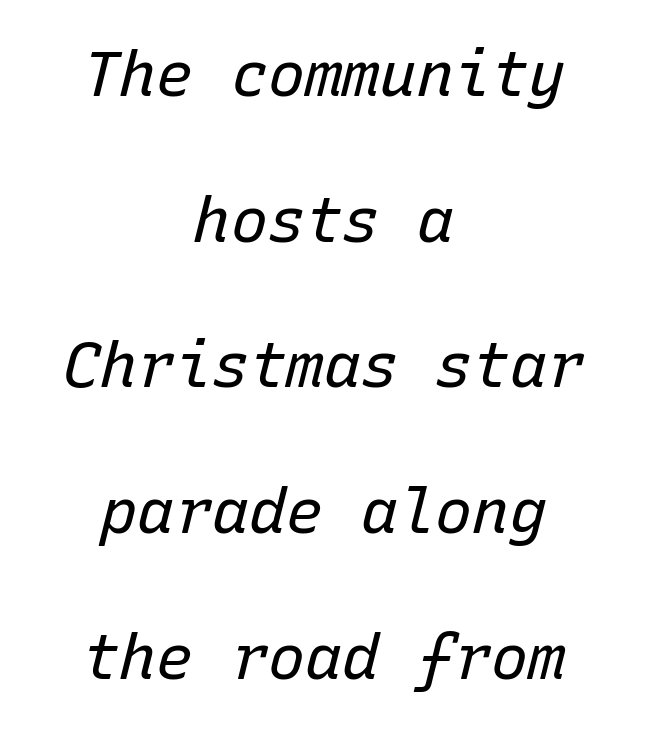
Q: Is the text bold? A: No.
Q: Is the text italic (slanted)? A: Yes, it leans right by about 15 degrees.
Q: Is the text underlined? A: No.
Q: How is the paragraph aligned? A: Centered.
Q: Is the spacing between letters normal or unusually wide? A: Normal.
Q: Is the spacing between lines tight, normal or loose? A: Loose.
Q: Width (condensed, normal, or wide)? A: Normal.
Q: Stroke contrast? A: Low.
Q: x-height? A: Medium.
Q: Monospaced? A: Yes.
